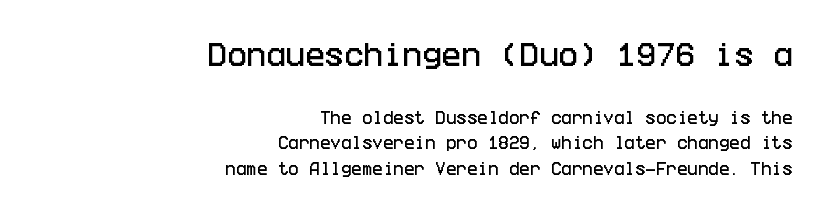
{"italic": "no", "underline": "no", "align": "right", "line_spacing_ratio": 1.84, "letter_spacing": "normal", "letter_spacing_em": 0.0, "larger_block": "first", "size_ratio": 1.86, "glyph_px": 26}
